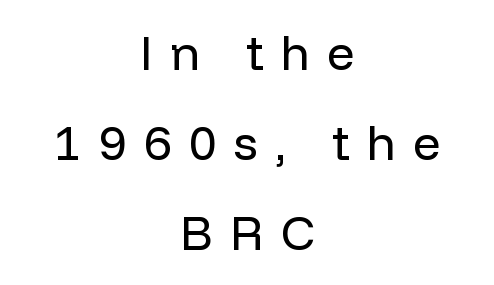
{"serif": "no", "italic": "no", "bold": "no", "weight": "regular", "width": "normal", "stroke_contrast": "low", "x_height": "medium", "monospaced": "no", "underline": "no", "align": "center", "line_spacing_ratio": 1.88, "letter_spacing": "wide", "letter_spacing_em": 0.36, "glyph_px": 48}
